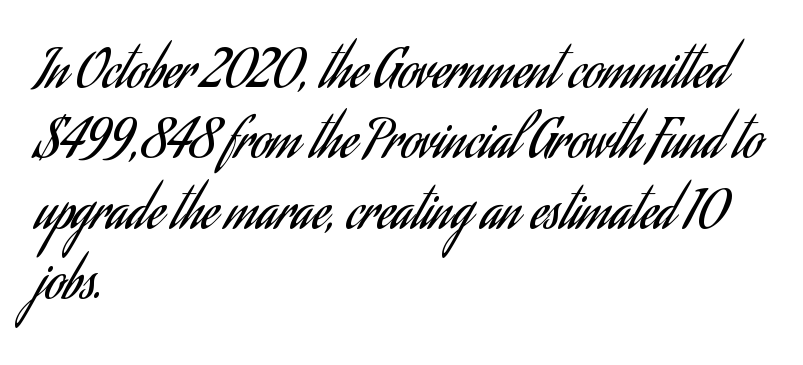
{"serif": "no", "bold": "no", "weight": "regular", "width": "condensed", "stroke_contrast": "low", "x_height": "small", "monospaced": "no", "underline": "no", "align": "left", "line_spacing": "normal", "line_spacing_ratio": 1.33, "letter_spacing": "normal", "letter_spacing_em": 0.0, "glyph_px": 53}
